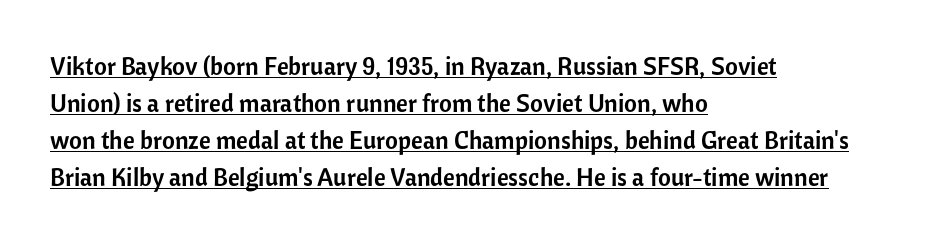
The image shows 25 px text type, upright; set left-aligned, normal line spacing (1.48x), normal letter spacing, underlined.
